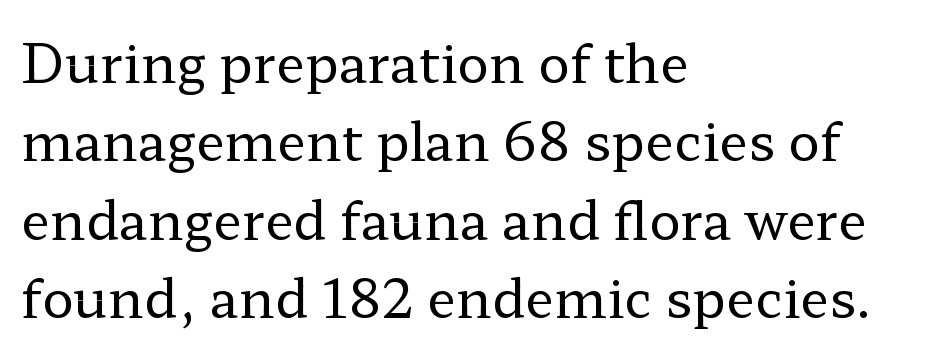
Q: Is the text bold? A: No.
Q: Is the text italic (slanted)? A: No, it is upright.
Q: Is the typeface a serif or a sans-serif typeface? A: Serif.
Q: Is the text underlined? A: No.
Q: How is the paragraph aligned? A: Left-aligned.
Q: Is the spacing between letters normal or unusually wide? A: Normal.
Q: Is the spacing between lines tight, normal or loose? A: Normal.
Q: Width (condensed, normal, or wide)? A: Wide.
Q: Stroke contrast? A: Low.
Q: x-height? A: Medium.
Q: Monospaced? A: No.
